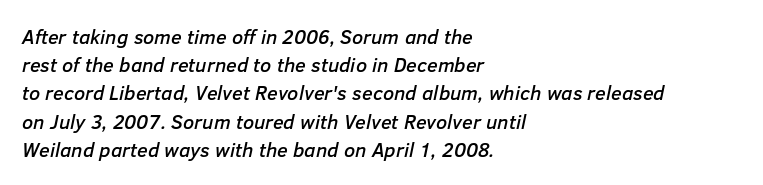
The image shows 20 px text type, italic (leaning right); set left-aligned, normal line spacing (1.41x), normal letter spacing, not underlined.
